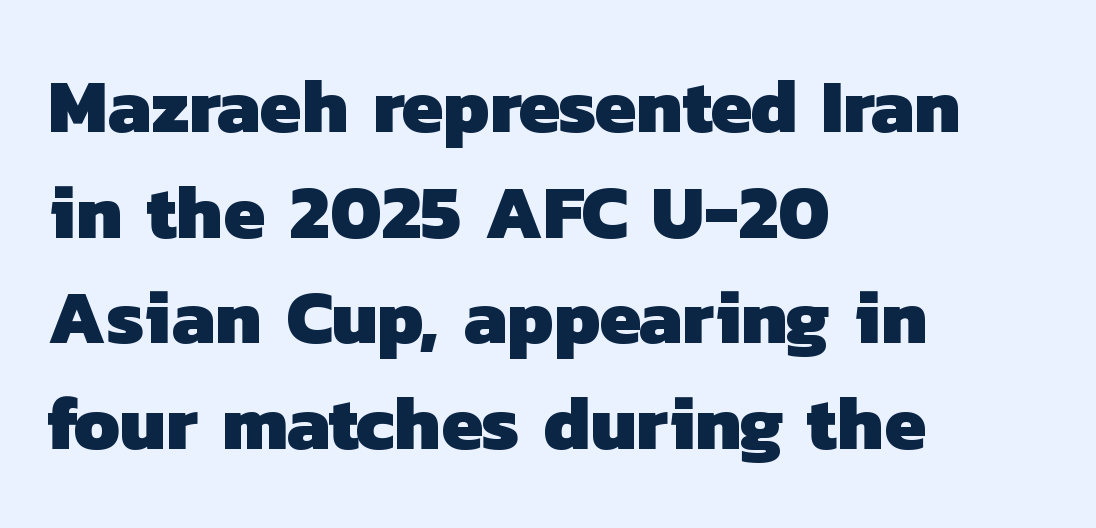
What stands out about the letter spacing? Nothing — it is the standard amount. These words are printed bold, with thick strokes throughout. Each new line begins a customary step beneath the previous one. Spacing verdict: proportional, widths tailored to each character. Check under the words: just untouched page. A classic flush-left, rag-right setting is used for this passage.
